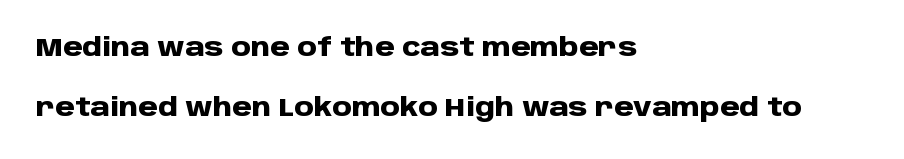
The image shows 25 px bold type, upright; set left-aligned, loose line spacing (2.42x), normal letter spacing, not underlined.
